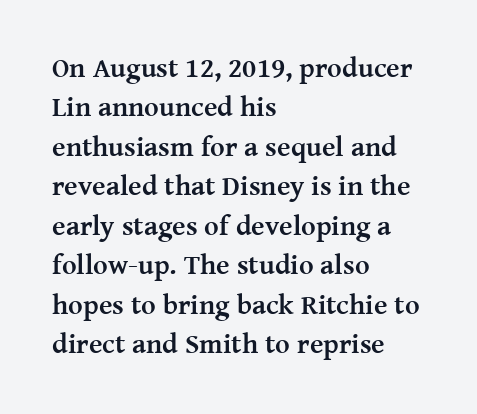
Heavy-handed strokes throughout: this text is bold. Line starts are locked; line ends wander. Tall strokes in this sample are plumb rather than angled. The words here are not underlined. Character widths vary here, with narrow letters taking less room than wide ones. The leading is moderate, giving the passage an even texture.
